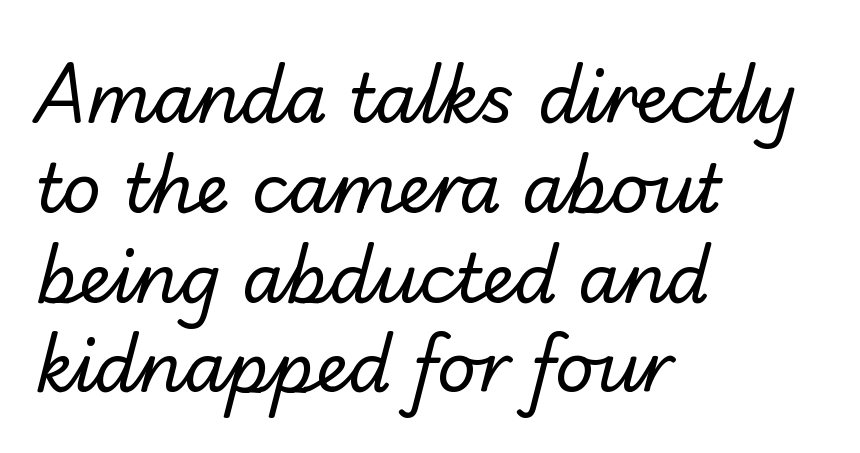
The image shows 68 px regular-weight sans-serif type; set left-aligned, normal line spacing (1.32x), normal letter spacing, not underlined; low stroke contrast and a small x-height.
